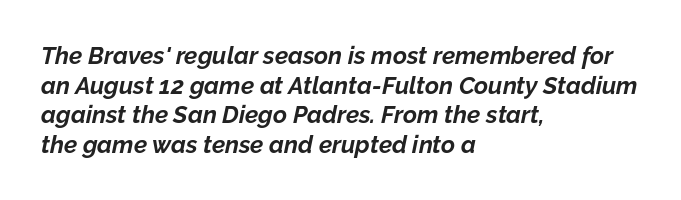
The image shows 24 px bold type, italic (leaning right); set left-aligned, line spacing 1.23x, normal letter spacing, not underlined.
